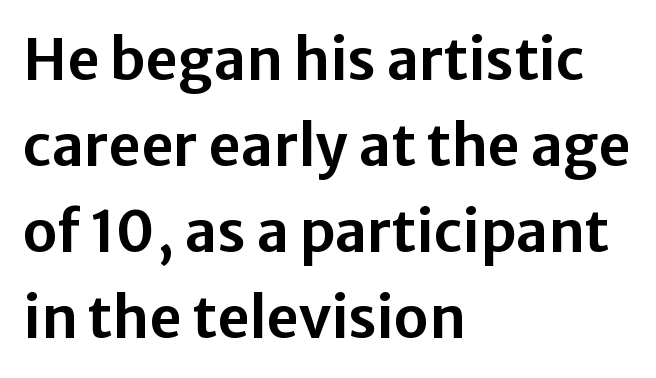
{"serif": "no", "italic": "no", "width": "normal", "stroke_contrast": "low", "x_height": "medium", "monospaced": "no", "underline": "no", "align": "left", "line_spacing": "normal", "line_spacing_ratio": 1.51, "letter_spacing": "normal", "letter_spacing_em": 0.0, "glyph_px": 57}
